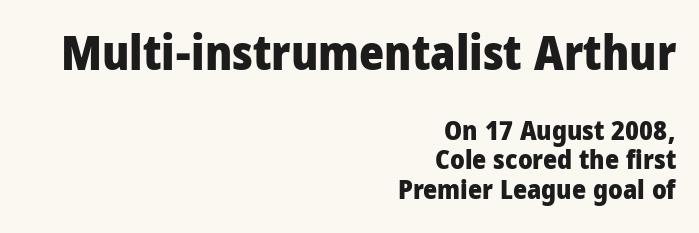
Q: Is the text bold? A: Yes.
Q: Is the text italic (slanted)? A: No, it is upright.
Q: Is the typeface a serif or a sans-serif typeface? A: Sans-serif.
Q: Is the text underlined? A: No.
Q: How is the paragraph aligned? A: Right-aligned.
Q: Is the spacing between letters normal or unusually wide? A: Normal.
Q: Is the spacing between lines tight, normal or loose? A: Tight.
Q: Which block of text is set in a larger size, the first (top) or the second (bottom)? A: The first (top) one.
Q: Width (condensed, normal, or wide)? A: Condensed.
Q: Stroke contrast? A: Low.
Q: x-height? A: Large.
Q: Monospaced? A: No.
